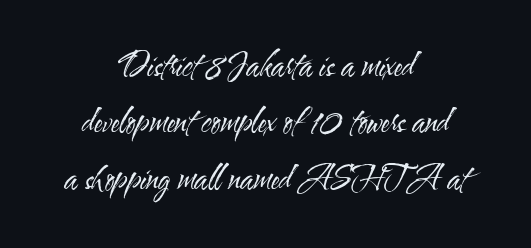
{"serif": "no", "bold": "no", "weight": "regular", "width": "condensed", "stroke_contrast": "medium", "x_height": "small", "monospaced": "no", "underline": "no", "align": "center", "line_spacing_ratio": 1.76, "letter_spacing": "normal", "letter_spacing_em": 0.0, "glyph_px": 32}
